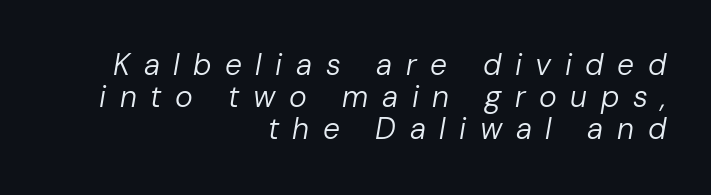
Q: Is the text bold? A: No.
Q: Is the text italic (slanted)? A: Yes, it leans right by about 10 degrees.
Q: Is the text underlined? A: No.
Q: How is the paragraph aligned? A: Right-aligned.
Q: Is the spacing between letters normal or unusually wide? A: Unusually wide.
Q: Is the spacing between lines tight, normal or loose? A: Tight.
Q: Width (condensed, normal, or wide)? A: Normal.
Q: Stroke contrast? A: Low.
Q: x-height? A: Medium.
Q: Monospaced? A: No.
